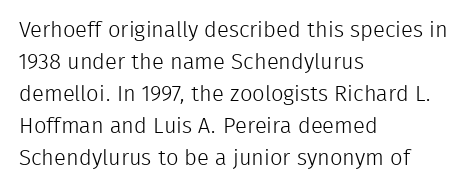
Q: Is the text bold? A: No.
Q: Is the text italic (slanted)? A: No, it is upright.
Q: Is the text underlined? A: No.
Q: How is the paragraph aligned? A: Left-aligned.
Q: Is the spacing between letters normal or unusually wide? A: Normal.
Q: Is the spacing between lines tight, normal or loose? A: Normal.
